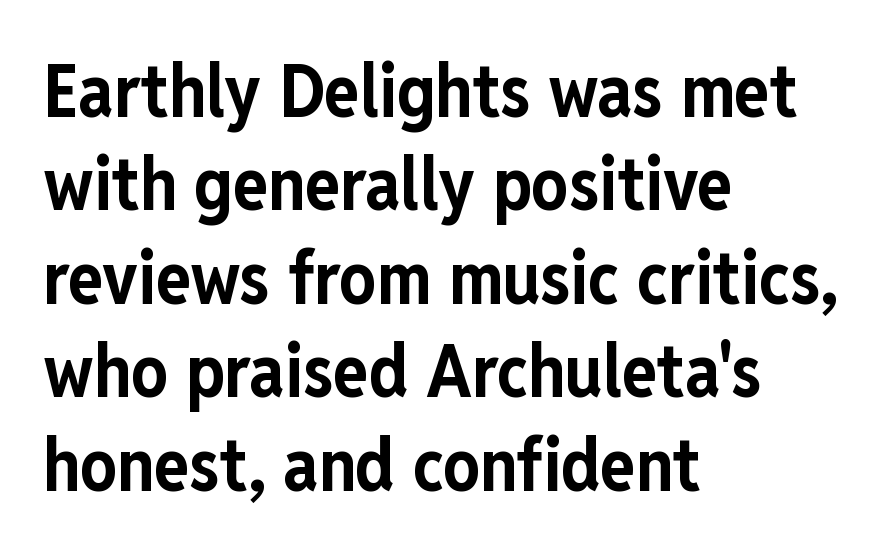
Q: Is the text bold? A: Yes.
Q: Is the text italic (slanted)? A: No, it is upright.
Q: Is the typeface a serif or a sans-serif typeface? A: Sans-serif.
Q: Is the text underlined? A: No.
Q: How is the paragraph aligned? A: Left-aligned.
Q: Is the spacing between letters normal or unusually wide? A: Normal.
Q: Is the spacing between lines tight, normal or loose? A: Normal.
Q: Width (condensed, normal, or wide)? A: Condensed.
Q: Stroke contrast? A: Low.
Q: x-height? A: Medium.
Q: Monospaced? A: No.
